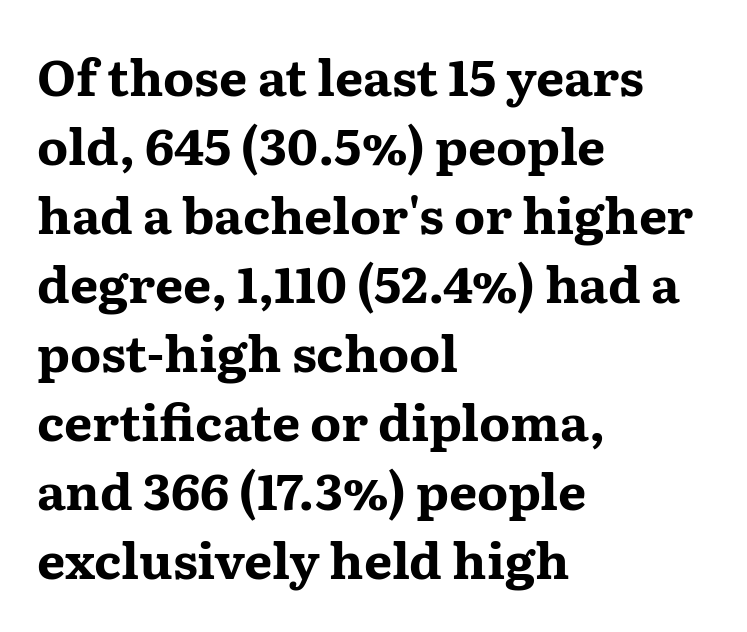
{"serif": "yes", "italic": "no", "bold": "yes", "weight": "bold", "width": "wide", "stroke_contrast": "medium", "x_height": "medium", "monospaced": "no", "underline": "no", "align": "left", "line_spacing": "normal", "line_spacing_ratio": 1.38, "letter_spacing": "normal", "letter_spacing_em": 0.0, "glyph_px": 50}
